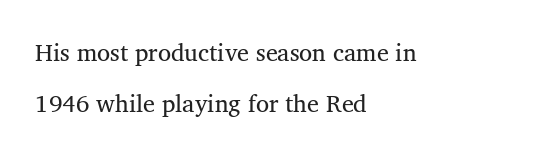
Q: Is the text bold? A: No.
Q: Is the text italic (slanted)? A: No, it is upright.
Q: Is the text underlined? A: No.
Q: How is the paragraph aligned? A: Left-aligned.
Q: Is the spacing between letters normal or unusually wide? A: Normal.
Q: Is the spacing between lines tight, normal or loose? A: Loose.
